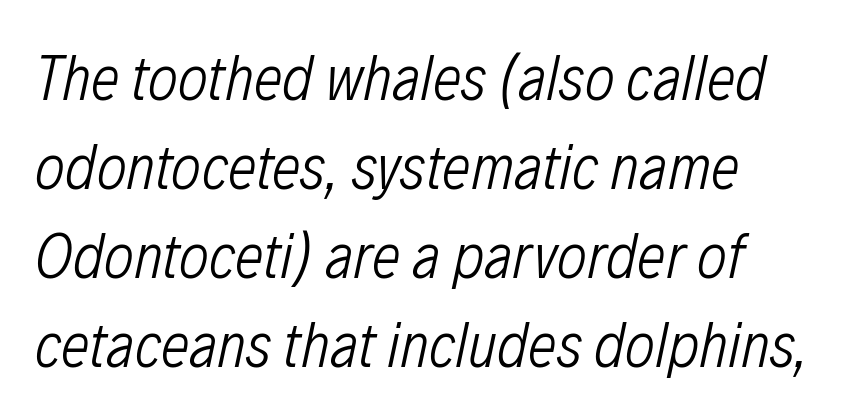
{"italic": "yes", "lean": "right", "slant_degrees": 12, "bold": "no", "weight": "light", "width": "condensed", "stroke_contrast": "low", "x_height": "medium", "monospaced": "no", "underline": "no", "line_spacing": "normal", "line_spacing_ratio": 1.39, "letter_spacing": "normal", "letter_spacing_em": 0.0, "glyph_px": 64}
